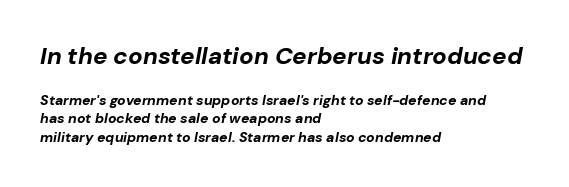
The image shows 24 px bold type, italic (leaning right); set left-aligned, normal line spacing (1.32x), normal letter spacing, not underlined; the first (top) block is 1.71x larger.
